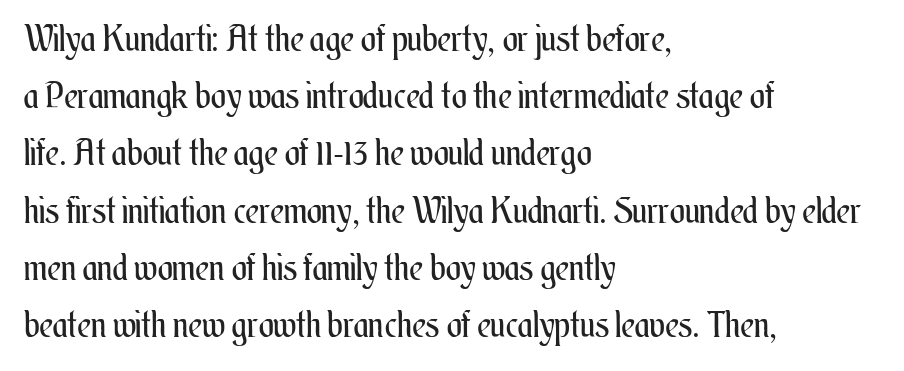
This is not heavy type; no bold has been used. A normal amount of white space separates one row of letters from the next. The space directly below the letters is spotless. These lines are set flush left with a ragged right edge.
